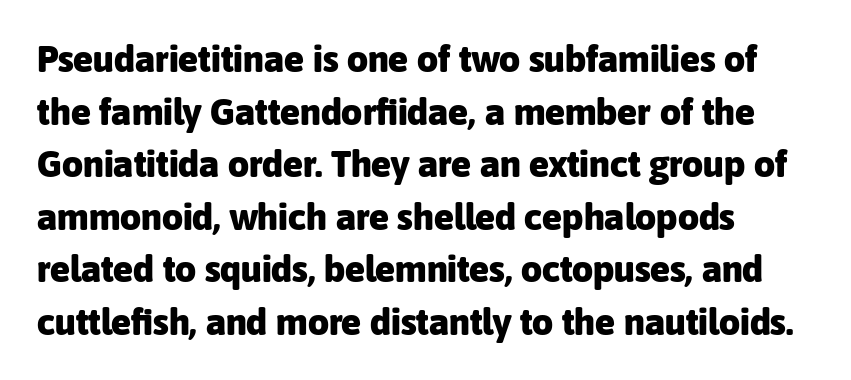
The image shows 37 px heavy sans-serif type, upright; set left-aligned, normal line spacing (1.42x), normal letter spacing, not underlined; low stroke contrast and a medium x-height.
